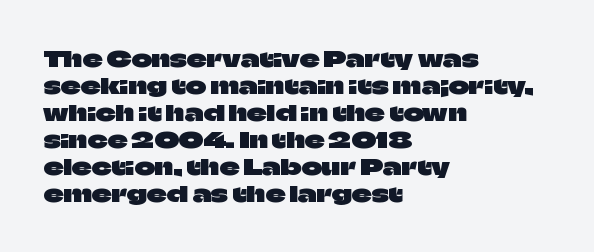
Q: Is the text italic (slanted)? A: No, it is upright.
Q: Is the text underlined? A: No.
Q: How is the paragraph aligned? A: Left-aligned.
Q: Is the spacing between letters normal or unusually wide? A: Normal.
